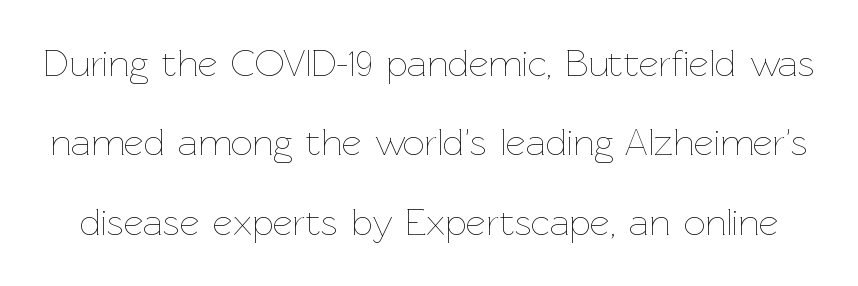
The letterforms sit at book weight or below. Quick note: underline off. Leading is clearly above the norm, producing a sparse column. Each letter keeps its own natural width here, so spacing adapts to shape. A typesetter would call this zero additional tracking. Tall strokes in this sample are plumb rather than angled.
